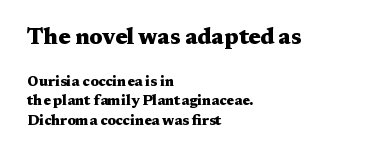
These words are printed bold, with thick strokes throughout. Leading: standard. Inter-character spacing is left at the font's built-in metrics. Characters remain perfectly vertical along every line. Nobody drew a line under any word here.
